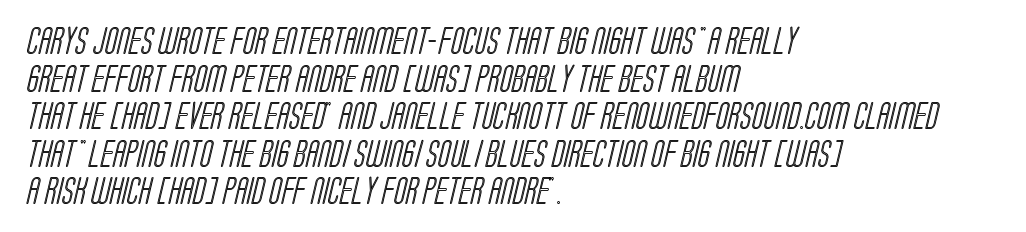
{"width": "condensed", "x_height": "large", "monospaced": "no", "underline": "no", "align": "left", "line_spacing": "normal", "line_spacing_ratio": 1.34, "letter_spacing": "normal", "letter_spacing_em": 0.0, "glyph_px": 28}
